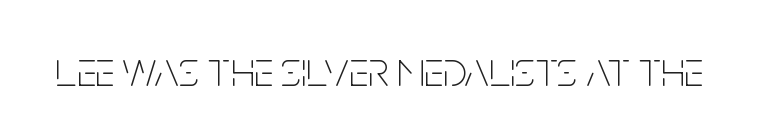
The image shows 49 px thin, condensed sans-serif type, upright; set normal letter spacing, not underlined; low stroke contrast and a large x-height.
